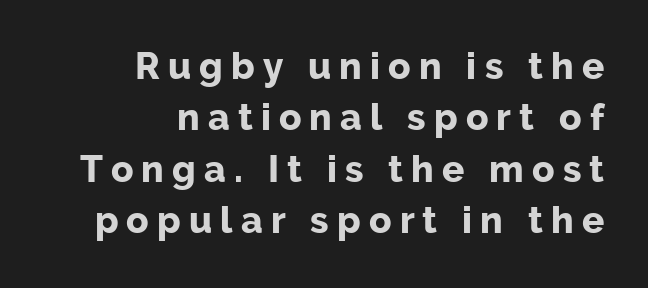
The image shows 37 px bold sans-serif type, upright; set right-aligned, normal line spacing (1.39x), unusually wide letter spacing (+0.22 em), not underlined; low stroke contrast and a medium x-height.
